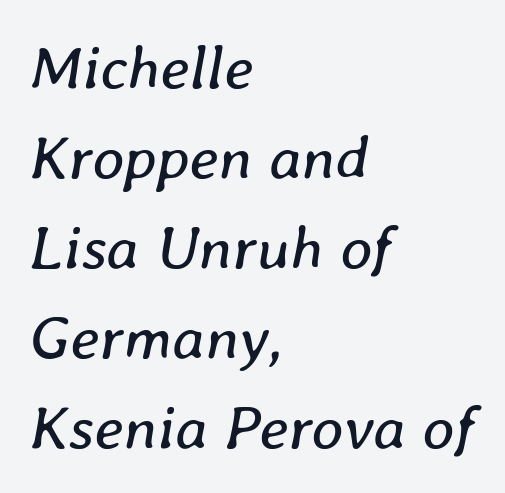
{"italic": "yes", "lean": "right", "slant_degrees": 8, "bold": "no", "weight": "regular", "width": "normal", "stroke_contrast": "low", "x_height": "medium", "monospaced": "no", "underline": "no", "align": "left", "line_spacing": "normal", "line_spacing_ratio": 1.45, "letter_spacing": "normal", "letter_spacing_em": 0.0, "glyph_px": 62}
